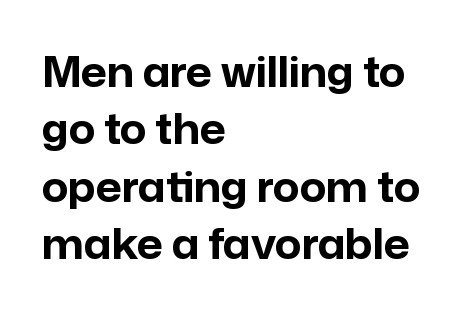
Q: Is the text bold? A: Yes.
Q: Is the text italic (slanted)? A: No, it is upright.
Q: Is the typeface a serif or a sans-serif typeface? A: Sans-serif.
Q: Is the text underlined? A: No.
Q: How is the paragraph aligned? A: Left-aligned.
Q: Is the spacing between letters normal or unusually wide? A: Normal.
Q: Is the spacing between lines tight, normal or loose? A: Normal.
Q: Width (condensed, normal, or wide)? A: Normal.
Q: Stroke contrast? A: Low.
Q: x-height? A: Medium.
Q: Monospaced? A: No.
